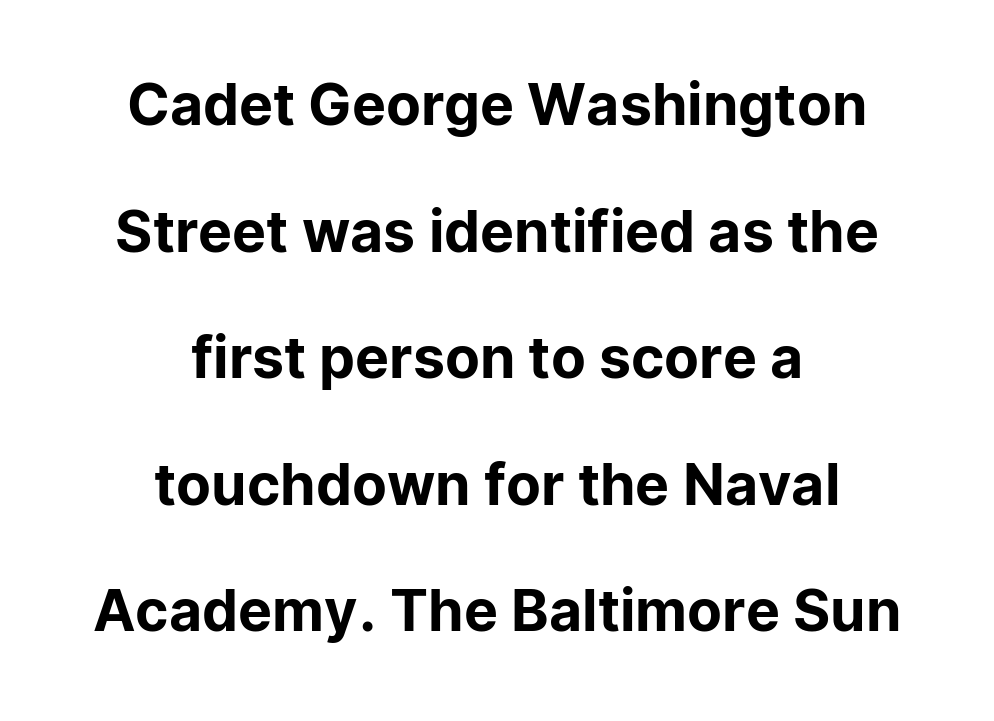
Q: Is the text italic (slanted)? A: No, it is upright.
Q: Is the typeface a serif or a sans-serif typeface? A: Sans-serif.
Q: Is the text underlined? A: No.
Q: How is the paragraph aligned? A: Centered.
Q: Is the spacing between letters normal or unusually wide? A: Normal.
Q: Is the spacing between lines tight, normal or loose? A: Loose.
Q: Width (condensed, normal, or wide)? A: Normal.
Q: Stroke contrast? A: Low.
Q: x-height? A: Medium.
Q: Monospaced? A: No.
